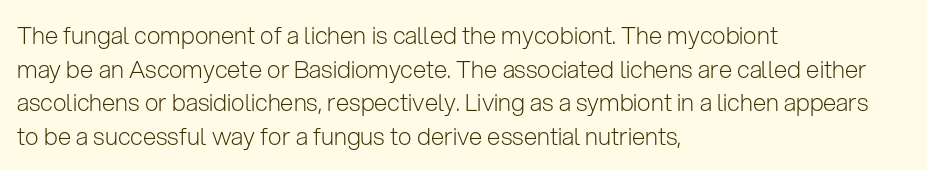
Does the copy run flush right? No — it runs flush left. Does extra space separate the letters? No, they use regular spacing. The letters look calm and open, with moderate or lighter stems. Beneath every word, the page is bare. Normally led — the rows are evenly, conventionally spaced.
